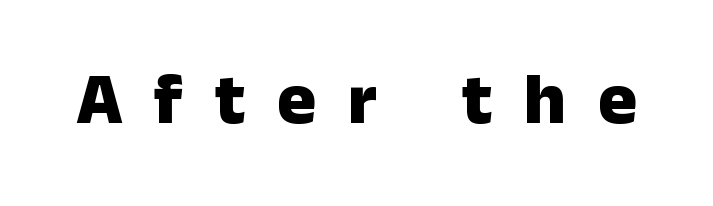
These lines were composed using upright roman letters. The passage shown is typeset with a sans-serif family. Looks like regular typesetting: each glyph gets only the width it needs. Is the letter spacing exaggerated? Yes — the characters are pushed far apart.
